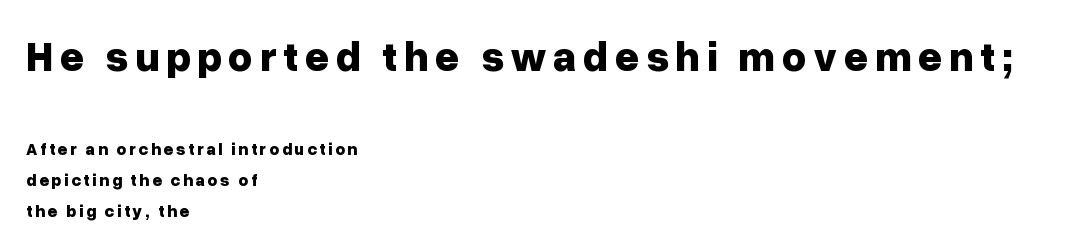
Q: Is the text bold? A: Yes.
Q: Is the text italic (slanted)? A: No, it is upright.
Q: Is the typeface a serif or a sans-serif typeface? A: Sans-serif.
Q: Is the text underlined? A: No.
Q: How is the paragraph aligned? A: Left-aligned.
Q: Which block of text is set in a larger size, the first (top) or the second (bottom)? A: The first (top) one.
Q: Width (condensed, normal, or wide)? A: Normal.
Q: Stroke contrast? A: Low.
Q: x-height? A: Medium.
Q: Monospaced? A: No.
